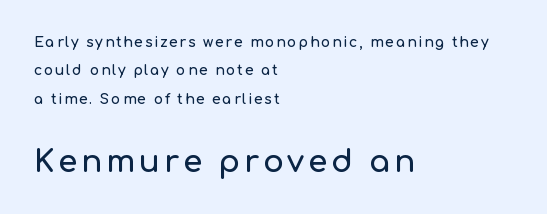
Q: Is the text italic (slanted)? A: No, it is upright.
Q: Is the typeface a serif or a sans-serif typeface? A: Sans-serif.
Q: Is the text underlined? A: No.
Q: How is the paragraph aligned? A: Left-aligned.
Q: Is the spacing between lines tight, normal or loose? A: Loose.
Q: Which block of text is set in a larger size, the first (top) or the second (bottom)? A: The second (bottom) one.
Q: Width (condensed, normal, or wide)? A: Normal.
Q: Stroke contrast? A: Low.
Q: x-height? A: Medium.
Q: Monospaced? A: No.
